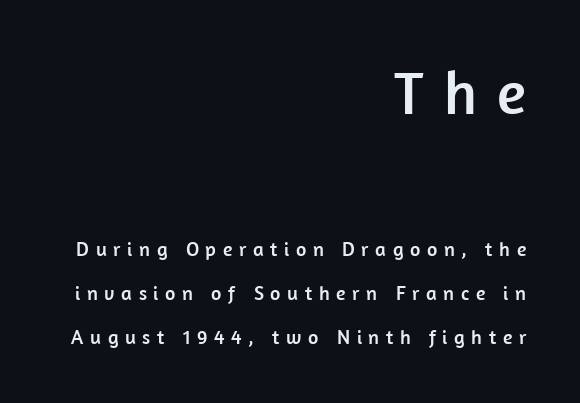
Q: Is the text italic (slanted)? A: No, it is upright.
Q: Is the typeface a serif or a sans-serif typeface? A: Sans-serif.
Q: Is the text underlined? A: No.
Q: How is the paragraph aligned? A: Right-aligned.
Q: Is the spacing between letters normal or unusually wide? A: Unusually wide.
Q: Is the spacing between lines tight, normal or loose? A: Loose.
Q: Which block of text is set in a larger size, the first (top) or the second (bottom)? A: The first (top) one.
Q: Width (condensed, normal, or wide)? A: Normal.
Q: Stroke contrast? A: Low.
Q: x-height? A: Medium.
Q: Monospaced? A: No.
